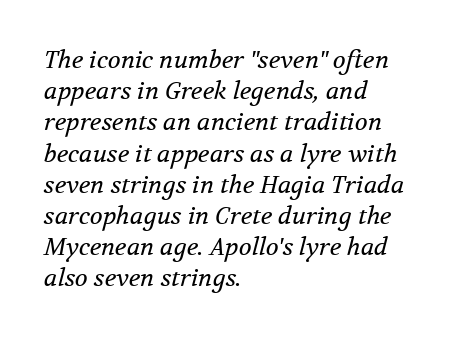
{"italic": "yes", "lean": "right", "slant_degrees": 12, "bold": "no", "underline": "no", "align": "left", "line_spacing": "normal", "line_spacing_ratio": 1.3, "letter_spacing": "normal", "letter_spacing_em": 0.0, "glyph_px": 24}
